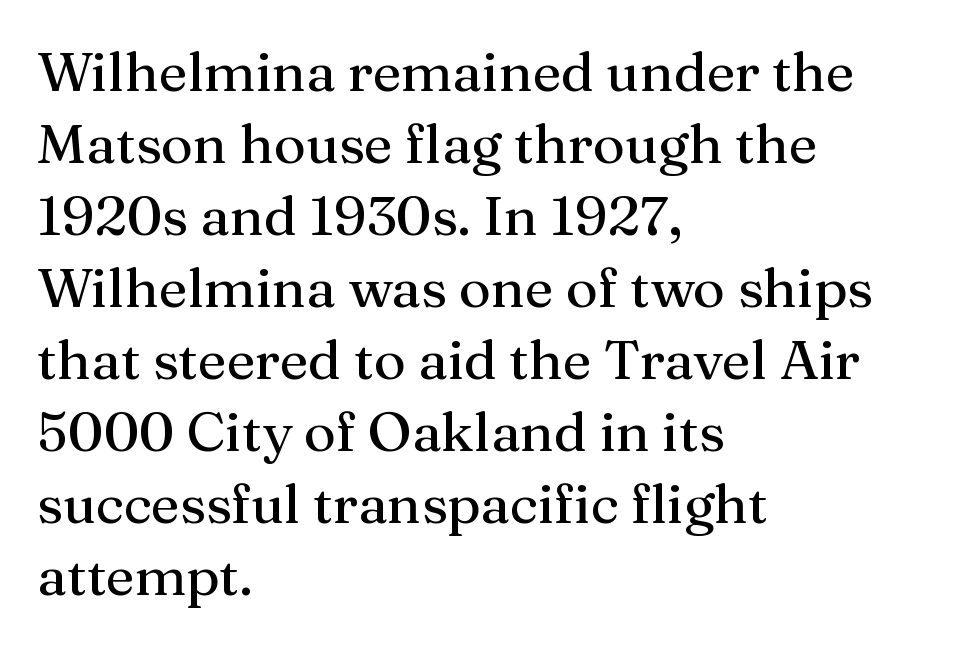
Note: serifs present on the glyphs. You can tell it's not italic because the verticals are truly vertical. The type is set solid horizontally, with unmodified tracking. Line starts are locked; line ends wander. Quick note: underline off. In terms of leading, this rendering sits right in the middle.
